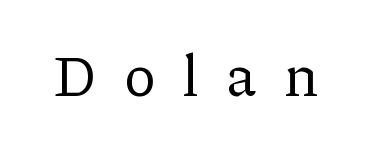
{"serif": "yes", "italic": "no", "bold": "no", "weight": "regular", "width": "normal", "stroke_contrast": "low", "x_height": "medium", "monospaced": "no", "underline": "no", "letter_spacing": "wide", "letter_spacing_em": 0.48, "glyph_px": 59}
